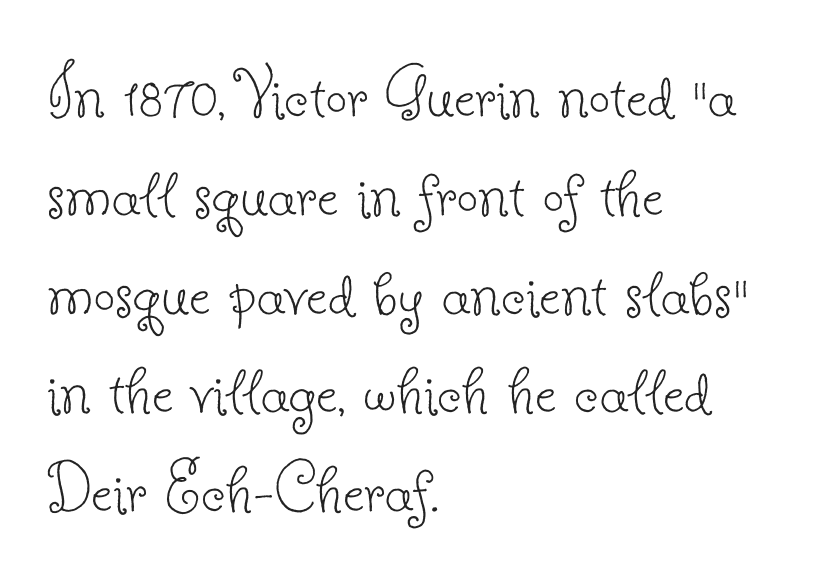
Q: Is the text bold? A: No.
Q: Is the text italic (slanted)? A: No, it is upright.
Q: Is the typeface a serif or a sans-serif typeface? A: Serif.
Q: Is the text underlined? A: No.
Q: How is the paragraph aligned? A: Left-aligned.
Q: Is the spacing between letters normal or unusually wide? A: Normal.
Q: Is the spacing between lines tight, normal or loose? A: Normal.
Q: Width (condensed, normal, or wide)? A: Normal.
Q: Stroke contrast? A: Low.
Q: x-height? A: Small.
Q: Monospaced? A: No.
